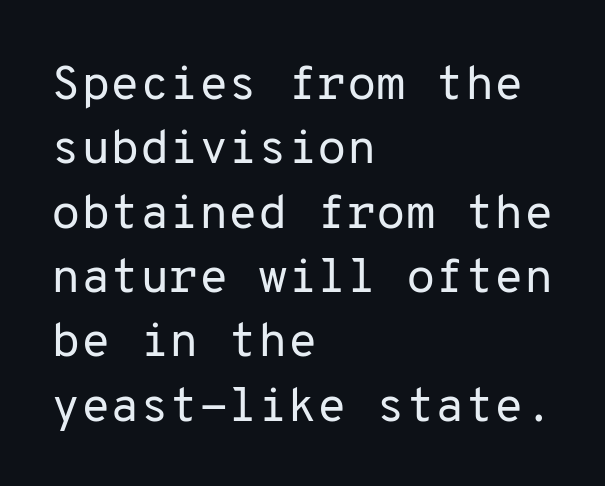
{"serif": "no", "italic": "no", "bold": "no", "weight": "regular", "width": "normal", "stroke_contrast": "low", "x_height": "medium", "monospaced": "yes", "underline": "no", "align": "left", "line_spacing": "normal", "line_spacing_ratio": 1.34, "letter_spacing": "normal", "letter_spacing_em": 0.0, "glyph_px": 48}
